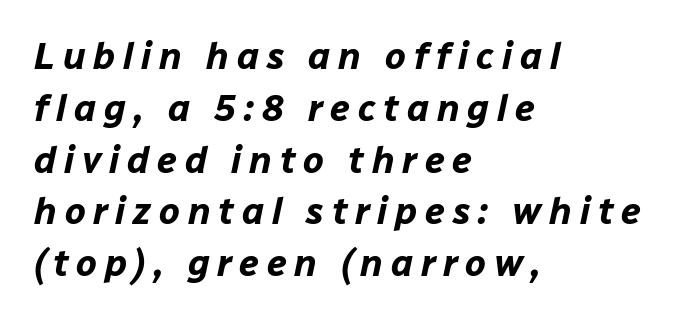
The image shows 37 px bold type, italic (leaning right); set left-aligned, normal line spacing (1.4x), unusually wide letter spacing (+0.21 em), not underlined; low stroke contrast and a medium x-height.
